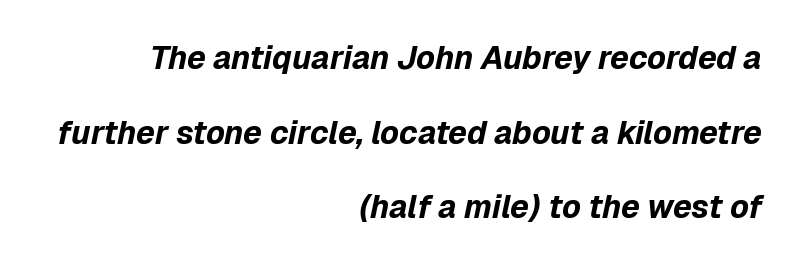
The image shows 32 px bold type, italic (leaning right); set right-aligned, loose line spacing (2.33x), normal letter spacing, not underlined; low stroke contrast and a medium x-height.
